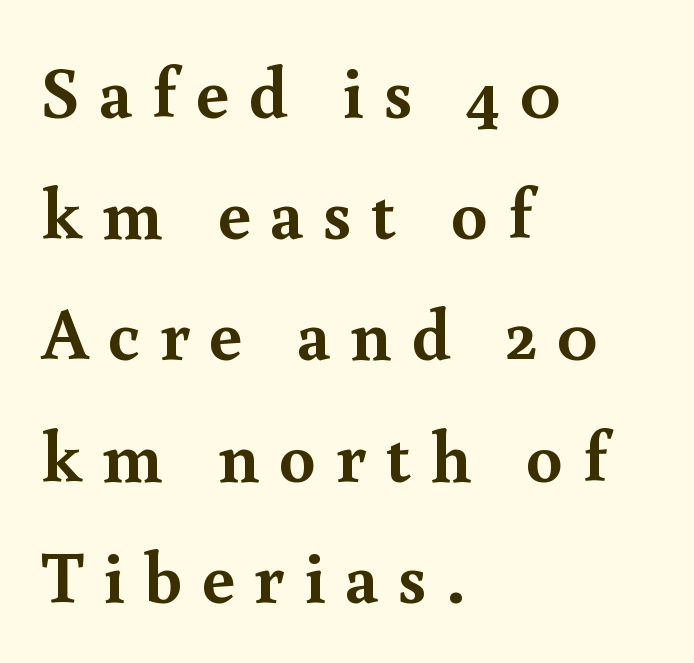
Yep, those are serifs on the letters. One glance says typical: line gaps are just what's usual. The letterforms stand isolated, each surrounded by extra space. Visually the block forms a straight wall on the left and a jagged coastline on the right. Quick note: underline off. Here the designer chose a conventional face with non-uniform glyph widths.
